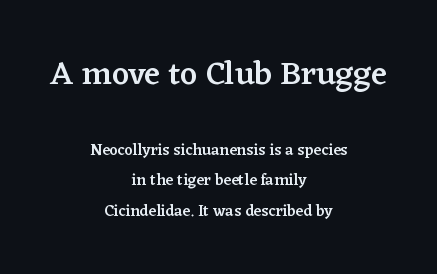
Q: Is the text bold? A: Semi-bold.
Q: Is the text italic (slanted)? A: No, it is upright.
Q: Is the typeface a serif or a sans-serif typeface? A: Serif.
Q: Is the text underlined? A: No.
Q: How is the paragraph aligned? A: Centered.
Q: Is the spacing between letters normal or unusually wide? A: Normal.
Q: Is the spacing between lines tight, normal or loose? A: Loose.
Q: Which block of text is set in a larger size, the first (top) or the second (bottom)? A: The first (top) one.
Q: Width (condensed, normal, or wide)? A: Normal.
Q: Stroke contrast? A: Low.
Q: x-height? A: Medium.
Q: Monospaced? A: No.
